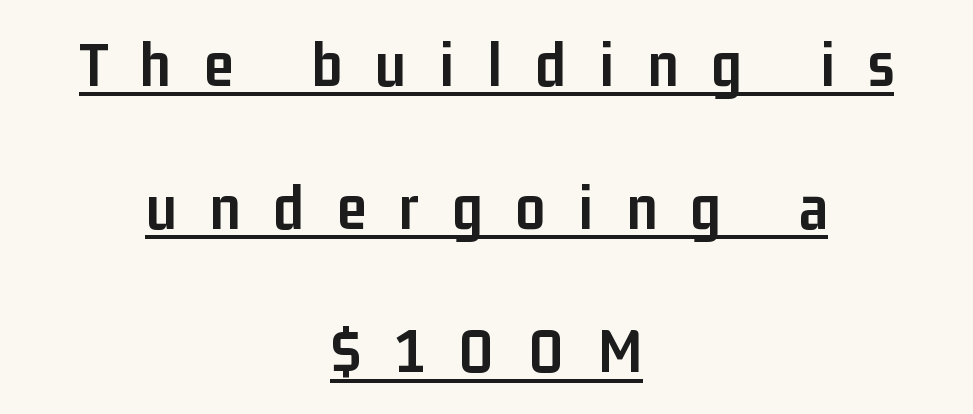
{"serif": "no", "italic": "no", "bold": "yes", "weight": "semibold", "width": "condensed", "stroke_contrast": "low", "x_height": "medium", "monospaced": "no", "underline": "yes", "align": "center", "line_spacing": "loose", "line_spacing_ratio": 2.17, "letter_spacing": "wide", "letter_spacing_em": 0.5, "glyph_px": 66}
